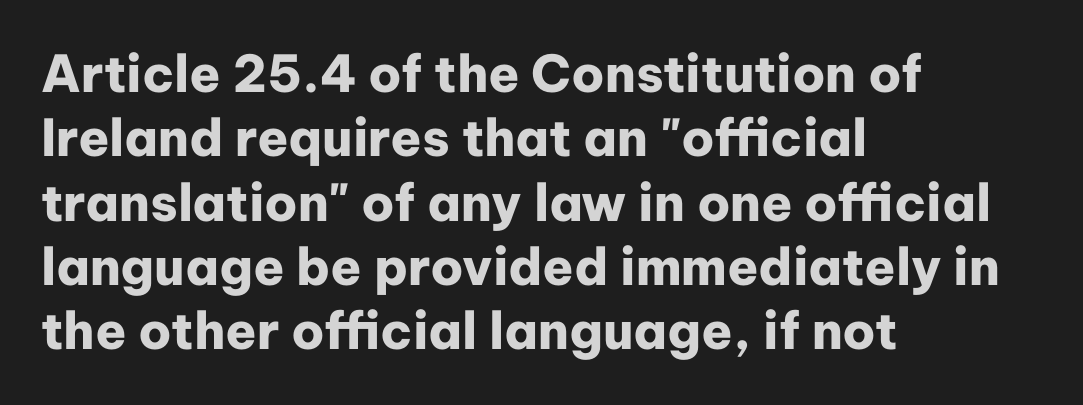
{"serif": "no", "italic": "no", "bold": "yes", "weight": "heavy", "width": "normal", "stroke_contrast": "low", "x_height": "medium", "monospaced": "no", "underline": "no", "align": "left", "line_spacing": "normal", "line_spacing_ratio": 1.26, "letter_spacing": "normal", "letter_spacing_em": 0.0, "glyph_px": 51}
